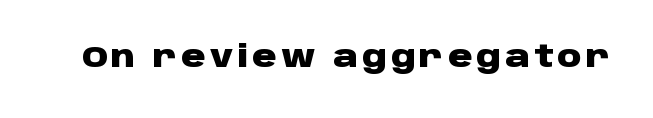
Q: Is the text bold? A: Yes.
Q: Is the text italic (slanted)? A: No, it is upright.
Q: Is the typeface a serif or a sans-serif typeface? A: Sans-serif.
Q: Is the text underlined? A: No.
Q: Width (condensed, normal, or wide)? A: Wide.
Q: Stroke contrast? A: Low.
Q: x-height? A: Large.
Q: Monospaced? A: No.
